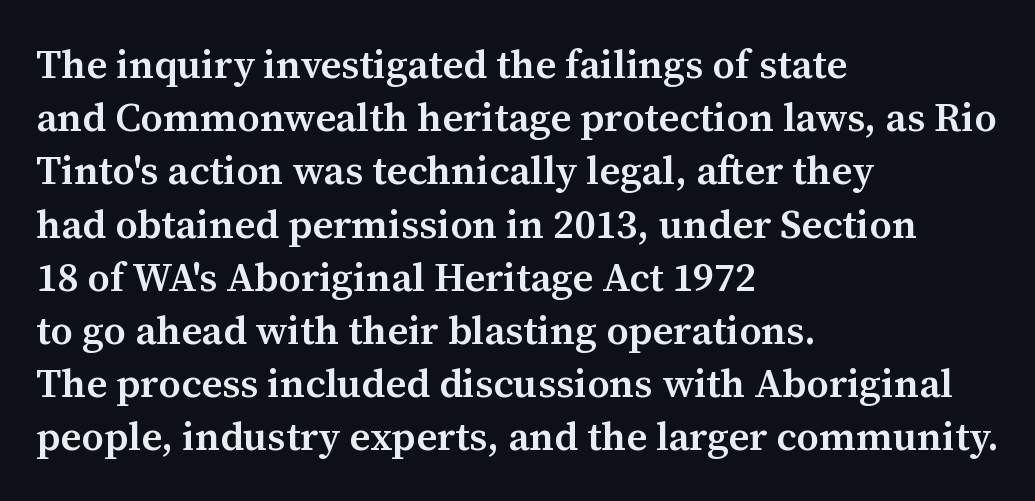
Q: Is the text bold? A: Semi-bold.
Q: Is the text italic (slanted)? A: No, it is upright.
Q: Is the typeface a serif or a sans-serif typeface? A: Serif.
Q: Is the text underlined? A: No.
Q: How is the paragraph aligned? A: Left-aligned.
Q: Is the spacing between letters normal or unusually wide? A: Normal.
Q: Is the spacing between lines tight, normal or loose? A: Normal.
Q: Width (condensed, normal, or wide)? A: Normal.
Q: Stroke contrast? A: Medium.
Q: x-height? A: Medium.
Q: Monospaced? A: No.
